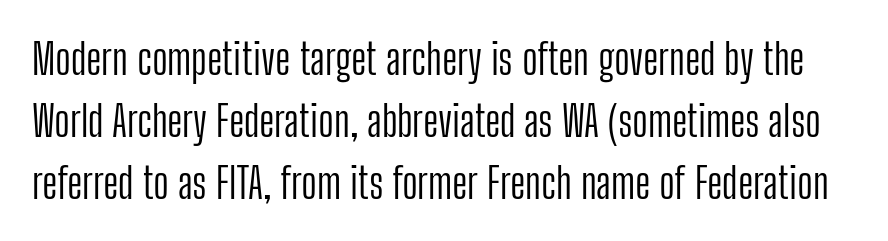
Q: Is the text bold? A: No.
Q: Is the text italic (slanted)? A: No, it is upright.
Q: Is the typeface a serif or a sans-serif typeface? A: Sans-serif.
Q: Is the text underlined? A: No.
Q: Is the spacing between letters normal or unusually wide? A: Normal.
Q: Is the spacing between lines tight, normal or loose? A: Normal.
Q: Width (condensed, normal, or wide)? A: Condensed.
Q: Stroke contrast? A: Low.
Q: x-height? A: Medium.
Q: Monospaced? A: No.
